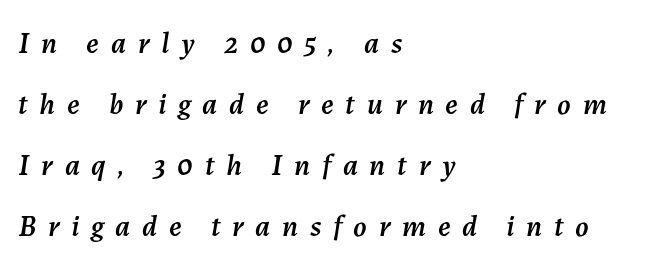
If you drew a line through each stem, it would be angled. Leading: increased. The area under the type is left untouched. These lines are rendered in a variable-pitch font. These lines stack with their left ends in a neat column.
